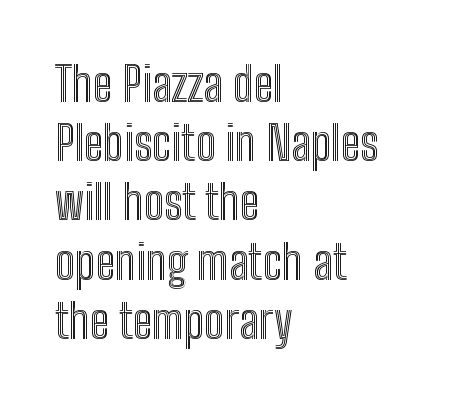
Proportional: the letters do not fall into vertical columns. Anything drawn beneath the words? Only blank space. Rendered with straight, roman letterforms. A typesetter would call this leading conventional body-copy spacing.
